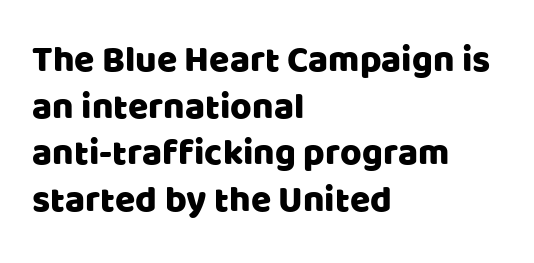
Q: Is the text italic (slanted)? A: No, it is upright.
Q: Is the typeface a serif or a sans-serif typeface? A: Sans-serif.
Q: Is the text underlined? A: No.
Q: How is the paragraph aligned? A: Left-aligned.
Q: Is the spacing between letters normal or unusually wide? A: Normal.
Q: Is the spacing between lines tight, normal or loose? A: Normal.
Q: Width (condensed, normal, or wide)? A: Normal.
Q: Stroke contrast? A: Low.
Q: x-height? A: Large.
Q: Monospaced? A: No.
